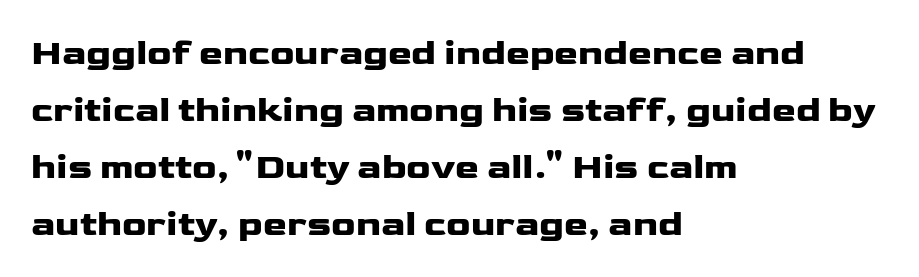
{"serif": "no", "italic": "no", "bold": "yes", "weight": "heavy", "width": "wide", "stroke_contrast": "low", "x_height": "medium", "monospaced": "no", "underline": "no", "align": "left", "line_spacing": "normal", "line_spacing_ratio": 1.58, "letter_spacing": "normal", "letter_spacing_em": 0.0, "glyph_px": 36}
